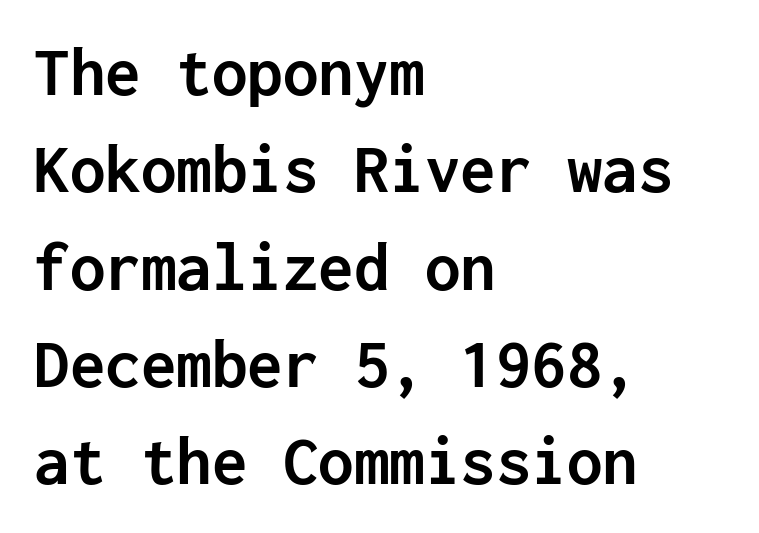
{"serif": "no", "italic": "no", "bold": "yes", "weight": "semibold", "width": "normal", "stroke_contrast": "low", "x_height": "medium", "monospaced": "yes", "underline": "no", "align": "left", "line_spacing": "normal", "line_spacing_ratio": 1.37, "letter_spacing": "normal", "letter_spacing_em": 0.0, "glyph_px": 71}
